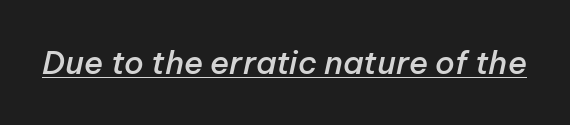
The image shows 32 px semibold type, italic (leaning right); set normal letter spacing, underlined; low stroke contrast and a medium x-height.
